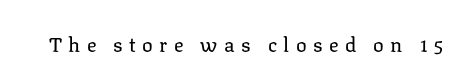
Q: Is the text bold? A: No.
Q: Is the text italic (slanted)? A: No, it is upright.
Q: Is the text underlined? A: No.
Q: Is the spacing between letters normal or unusually wide? A: Unusually wide.
